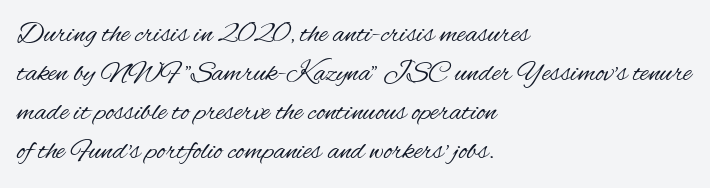
The image shows 29 px regular-weight, condensed sans-serif type; set left-aligned, normal line spacing (1.34x), normal letter spacing, not underlined; medium stroke contrast and a small x-height.
